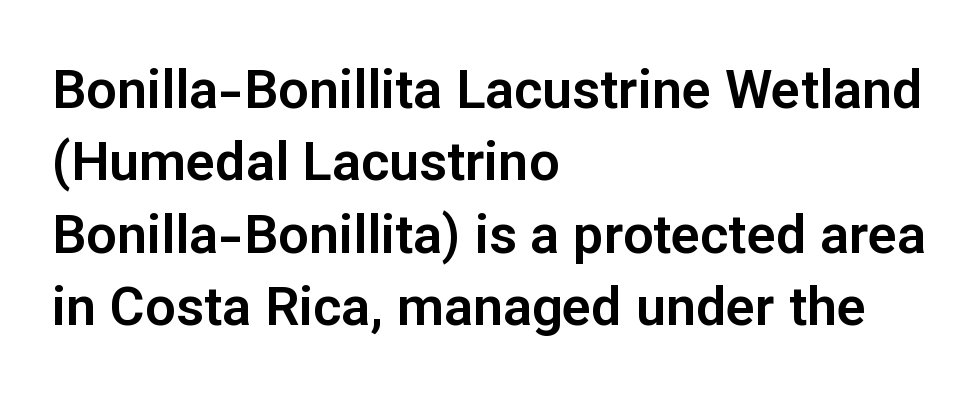
The image shows 54 px sans-serif type, upright; set left-aligned, normal line spacing (1.34x), normal letter spacing, not underlined; low stroke contrast and a medium x-height.
